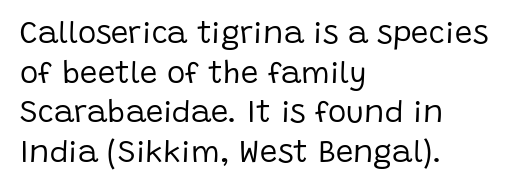
The image shows 31 px regular-weight sans-serif type, upright; set left-aligned, normal line spacing (1.28x), normal letter spacing, not underlined; low stroke contrast and a large x-height.
